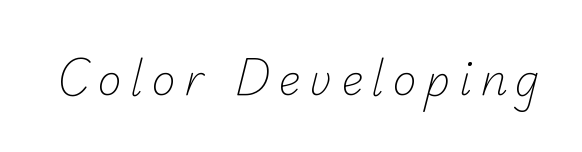
Q: Is the text bold? A: No.
Q: Is the typeface a serif or a sans-serif typeface? A: Sans-serif.
Q: Is the text underlined? A: No.
Q: Is the spacing between letters normal or unusually wide? A: Unusually wide.
Q: Width (condensed, normal, or wide)? A: Normal.
Q: Stroke contrast? A: Low.
Q: x-height? A: Small.
Q: Monospaced? A: No.
